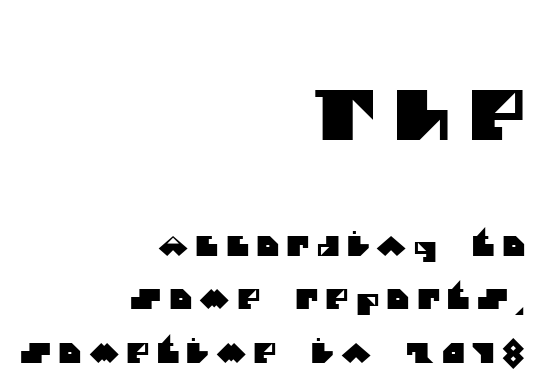
Q: Is the typeface a serif or a sans-serif typeface? A: Sans-serif.
Q: Is the text underlined? A: No.
Q: How is the paragraph aligned? A: Right-aligned.
Q: Is the spacing between letters normal or unusually wide? A: Unusually wide.
Q: Is the spacing between lines tight, normal or loose? A: Loose.
Q: Which block of text is set in a larger size, the first (top) or the second (bottom)? A: The first (top) one.
Q: Width (condensed, normal, or wide)? A: Normal.
Q: Stroke contrast? A: Medium.
Q: x-height? A: Large.
Q: Monospaced? A: No.
